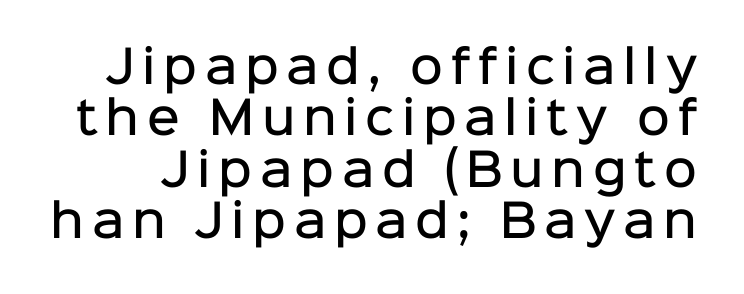
The image shows 45 px semibold sans-serif type, upright; set tight line spacing (1.14x), not underlined; low stroke contrast and a medium x-height.
